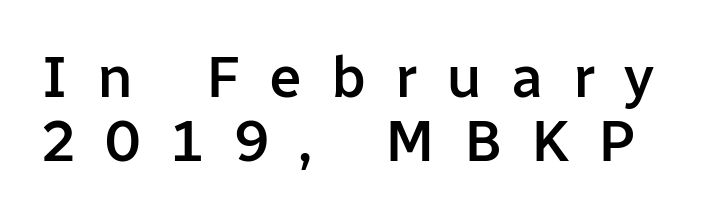
The image shows 59 px semibold sans-serif type, upright; set tight line spacing (1.08x), unusually wide letter spacing (+0.49 em), not underlined; low stroke contrast and a medium x-height.
